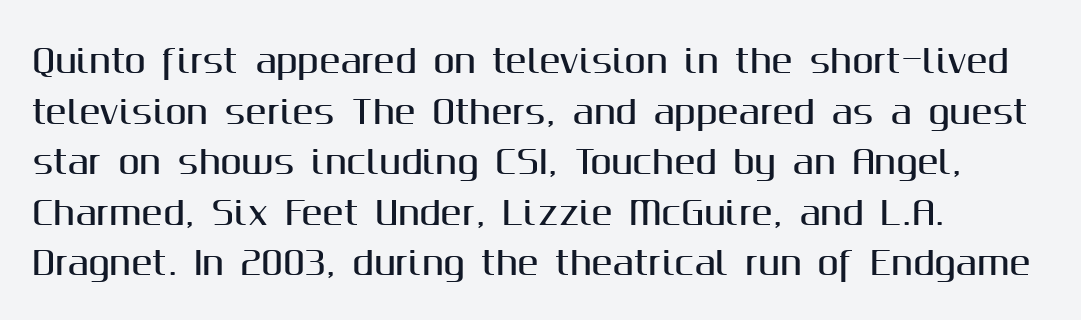
{"serif": "no", "italic": "no", "width": "normal", "stroke_contrast": "medium", "x_height": "medium", "monospaced": "no", "underline": "no", "align": "left", "line_spacing": "normal", "line_spacing_ratio": 1.58, "letter_spacing": "normal", "letter_spacing_em": 0.0, "glyph_px": 32}
